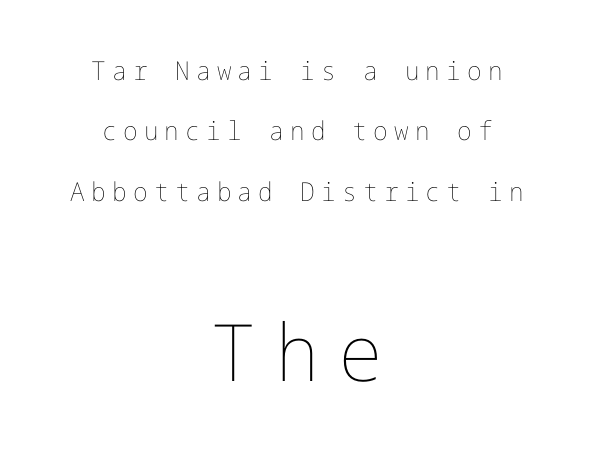
{"italic": "no", "bold": "no", "weight": "thin", "width": "normal", "stroke_contrast": "low", "x_height": "medium", "underline": "no", "align": "center", "line_spacing": "loose", "line_spacing_ratio": 2.32, "letter_spacing": "wide", "letter_spacing_em": 0.24, "larger_block": "second", "size_ratio": 3.04, "glyph_px": 79}
